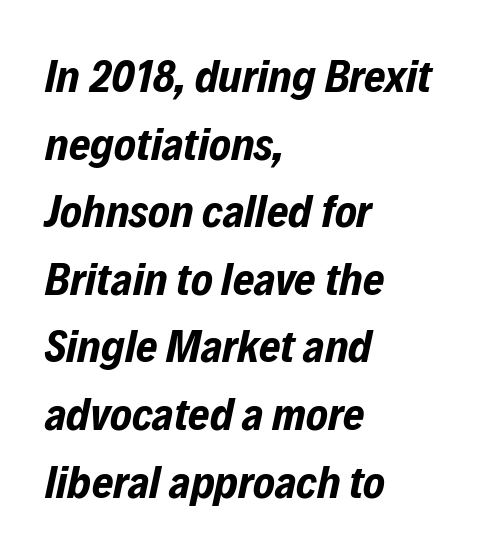
Q: Is the text bold? A: Yes.
Q: Is the text italic (slanted)? A: Yes, it leans right by about 12 degrees.
Q: Is the text underlined? A: No.
Q: How is the paragraph aligned? A: Left-aligned.
Q: Is the spacing between letters normal or unusually wide? A: Normal.
Q: Is the spacing between lines tight, normal or loose? A: Normal.
Q: Width (condensed, normal, or wide)? A: Condensed.
Q: Stroke contrast? A: Low.
Q: x-height? A: Medium.
Q: Monospaced? A: No.
